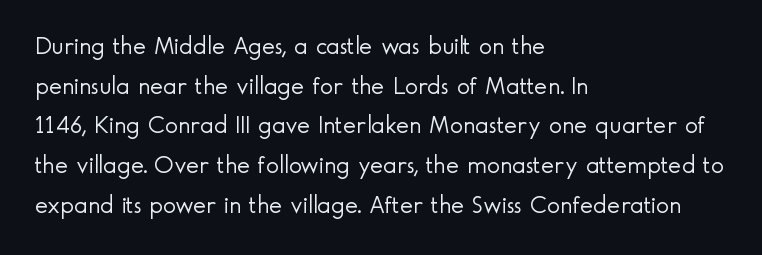
{"italic": "no", "bold": "no", "underline": "no", "align": "left", "line_spacing": "normal", "line_spacing_ratio": 1.59, "letter_spacing": "normal", "letter_spacing_em": 0.0, "glyph_px": 25}
